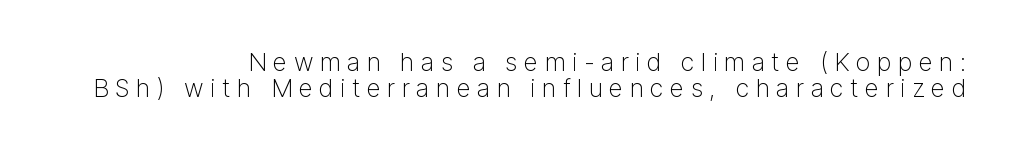
Q: Is the text bold? A: No.
Q: Is the text italic (slanted)? A: No, it is upright.
Q: Is the text underlined? A: No.
Q: How is the paragraph aligned? A: Right-aligned.
Q: Is the spacing between letters normal or unusually wide? A: Unusually wide.
Q: Is the spacing between lines tight, normal or loose? A: Tight.
